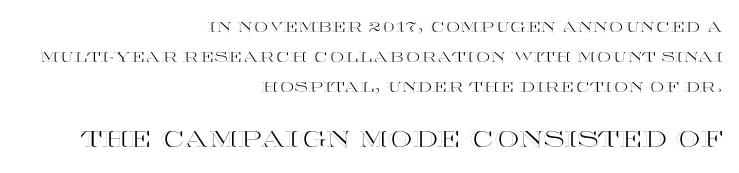
The image shows 22 px text type, upright; set right-aligned, loose line spacing (2.14x), normal letter spacing, not underlined; the second (bottom) block is 1.57x larger.
